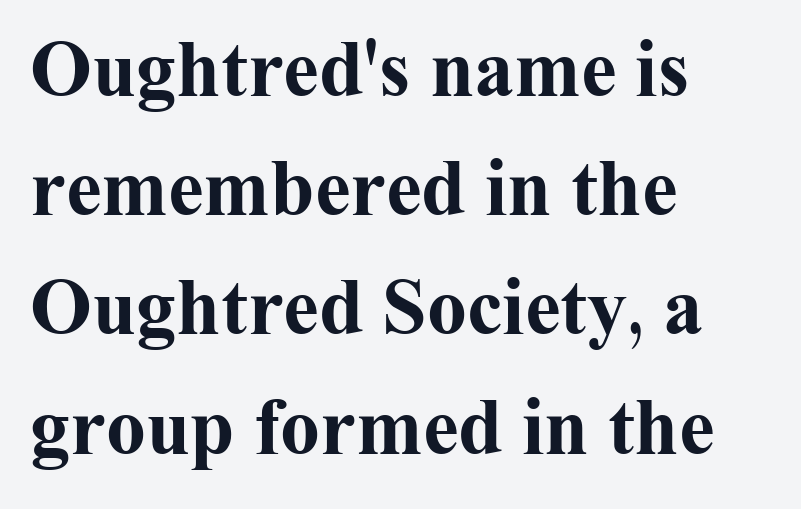
Is the letter spacing exaggerated? No — it looks like the ordinary default. Stroke terminals: seriffed. The rag falls on the right side of this text block. The space directly below the letters is spotless.
